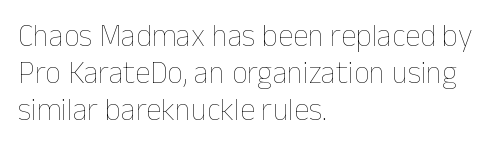
Each word holds together tightly as a unit, with standard inter-letter gaps. Letters rest on an invisible, unmarked baseline. The letterforms sit at book weight or below. These lines are rendered in a variable-pitch font. These lines are set flush left with a ragged right edge.
